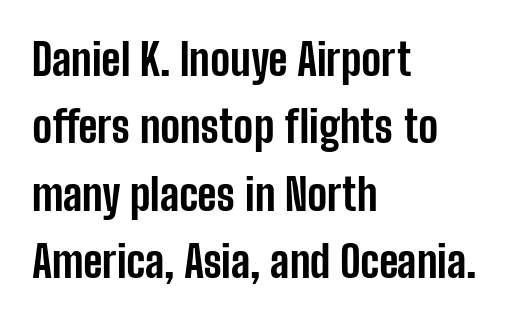
The image shows 44 px bold, condensed sans-serif type, upright; set left-aligned, normal line spacing (1.53x), normal letter spacing, not underlined; low stroke contrast and a medium x-height.
